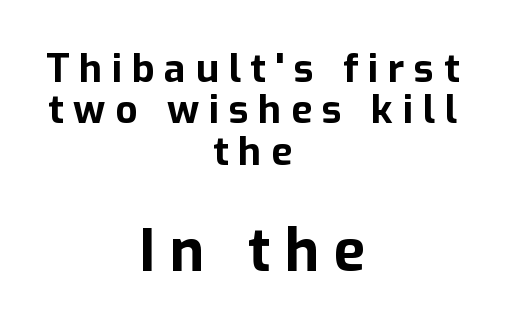
{"serif": "no", "italic": "no", "bold": "yes", "weight": "bold", "width": "normal", "stroke_contrast": "low", "x_height": "medium", "monospaced": "no", "underline": "no", "align": "center", "line_spacing": "tight", "line_spacing_ratio": 1.06, "letter_spacing": "wide", "letter_spacing_em": 0.25, "larger_block": "second", "size_ratio": 1.49, "glyph_px": 58}
